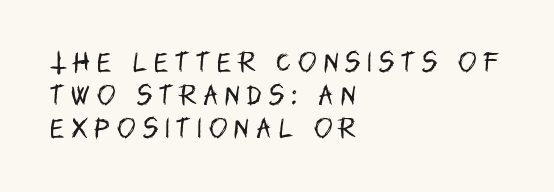
{"italic": "no", "bold": "no", "underline": "no", "align": "left", "line_spacing": "normal", "line_spacing_ratio": 1.49, "letter_spacing": "wide", "letter_spacing_em": 0.32, "glyph_px": 22}
